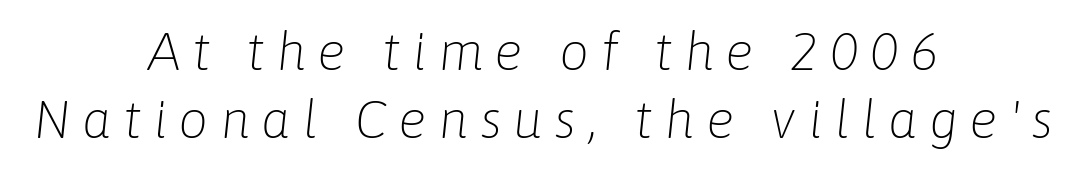
{"italic": "yes", "lean": "right", "slant_degrees": 6, "bold": "no", "weight": "light", "width": "normal", "stroke_contrast": "low", "x_height": "medium", "monospaced": "no", "underline": "no", "align": "center", "line_spacing": "normal", "line_spacing_ratio": 1.29, "letter_spacing": "wide", "letter_spacing_em": 0.22, "glyph_px": 53}
